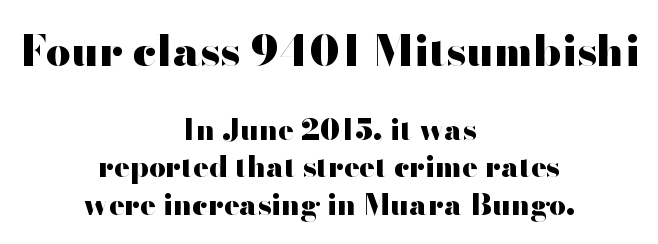
This is the regular roman posture of the typeface. Type style note: lacks serifs. Interline gaps are of average width in this sample. The space directly below the letters is spotless. These lines carry a lot of weight — the face is fully bold. Scale decreases going downward across the two blocks.
